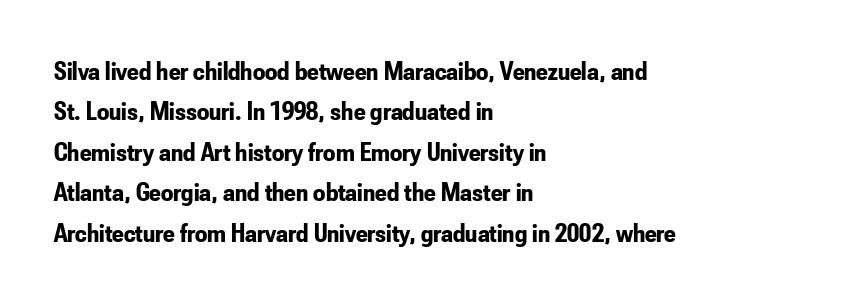
{"italic": "no", "bold": "yes", "underline": "no", "align": "left", "line_spacing": "normal", "line_spacing_ratio": 1.5, "letter_spacing": "normal", "letter_spacing_em": 0.0, "glyph_px": 27}
